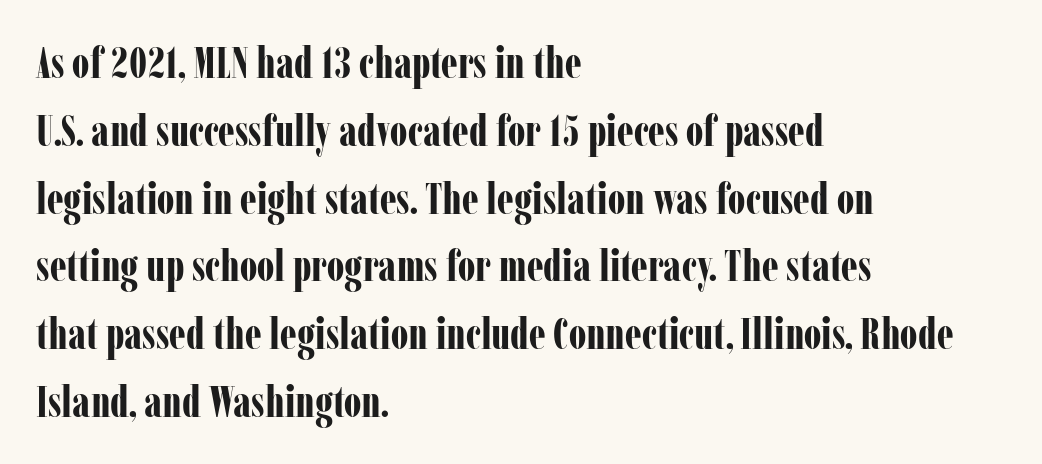
The image shows 44 px bold, condensed serif type, upright; set left-aligned, normal line spacing (1.54x), normal letter spacing, not underlined; low stroke contrast and a medium x-height.
